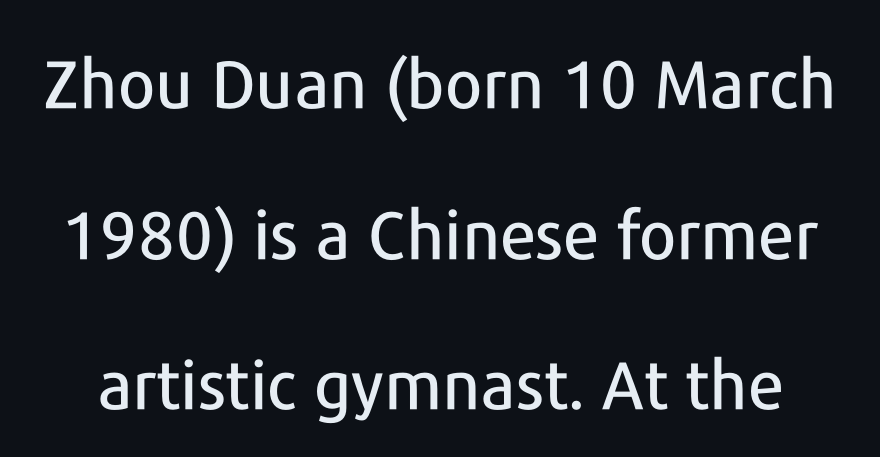
{"serif": "no", "italic": "no", "width": "normal", "stroke_contrast": "low", "x_height": "medium", "monospaced": "no", "underline": "no", "line_spacing": "loose", "line_spacing_ratio": 2.25, "letter_spacing": "normal", "letter_spacing_em": 0.0, "glyph_px": 67}
